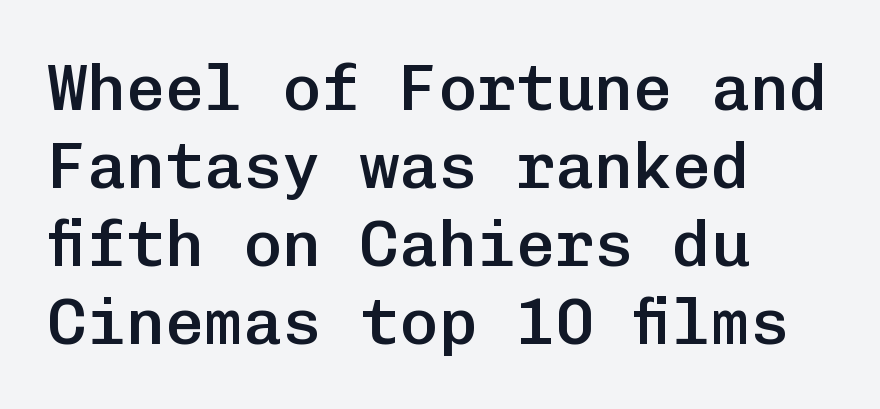
The rendering uses a semibold face; strokes are thickened but not to full bold. This rendering leaves character spacing at its baseline value. Honestly, there is no underline to notice here at all. The passage shown is typed in a monospace face where columns stay perfectly aligned.
